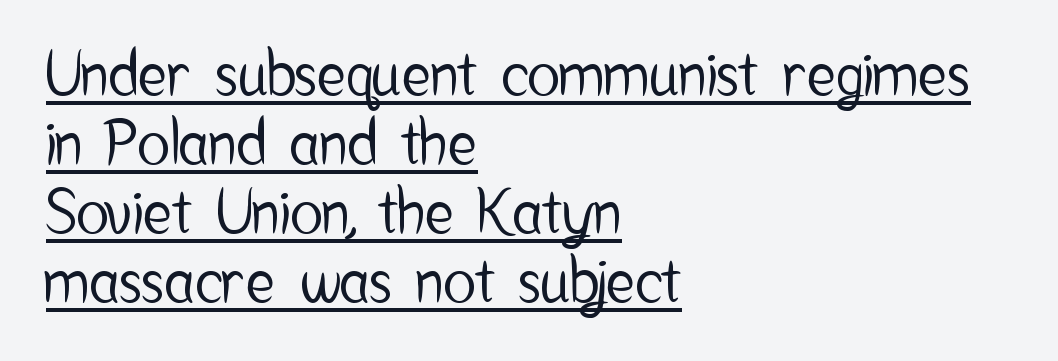
The image shows 61 px condensed sans-serif type, upright; set left-aligned, tight line spacing (1.13x), normal letter spacing, underlined; low stroke contrast and a medium x-height.
